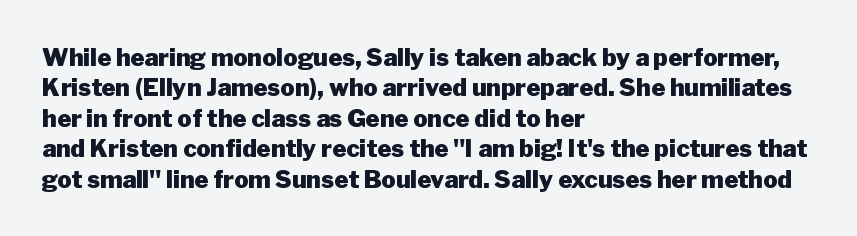
The glyphs are unaccompanied by any horizontal stroke below them. The leading is moderate, giving the passage an even texture. Left-aligned paragraph, ragged on the right. A full-strength bold gives these letters their thick strokes. This sample uses an upright cut, with every glyph sitting square on the baseline.
